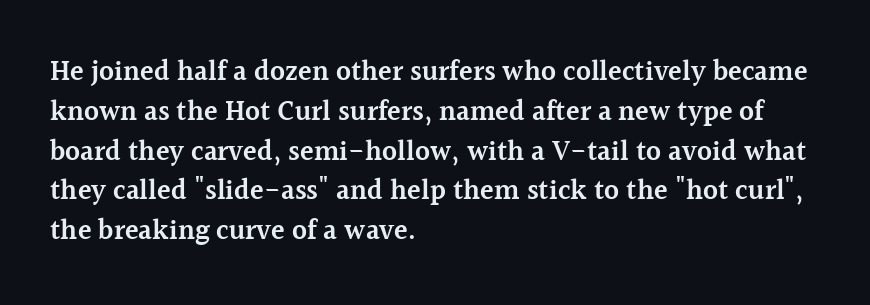
Q: Is the text bold? A: Semi-bold.
Q: Is the text italic (slanted)? A: No, it is upright.
Q: Is the typeface a serif or a sans-serif typeface? A: Serif.
Q: Is the text underlined? A: No.
Q: How is the paragraph aligned? A: Left-aligned.
Q: Is the spacing between letters normal or unusually wide? A: Normal.
Q: Is the spacing between lines tight, normal or loose? A: Normal.
Q: Width (condensed, normal, or wide)? A: Normal.
Q: x-height? A: Medium.
Q: Monospaced? A: No.
